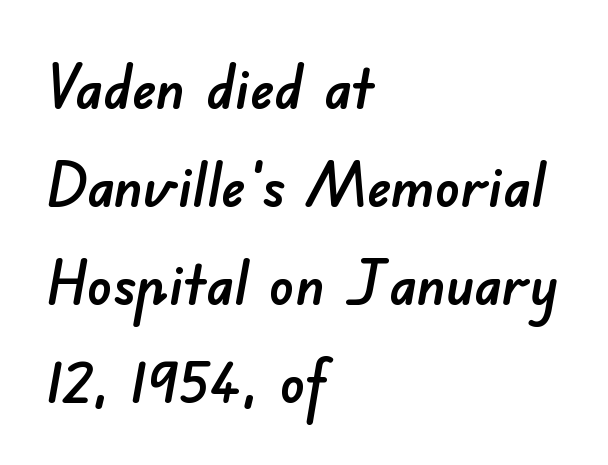
{"serif": "no", "width": "normal", "stroke_contrast": "low", "x_height": "small", "monospaced": "no", "underline": "no", "align": "left", "line_spacing": "normal", "line_spacing_ratio": 1.58, "letter_spacing": "normal", "letter_spacing_em": 0.0, "glyph_px": 62}
